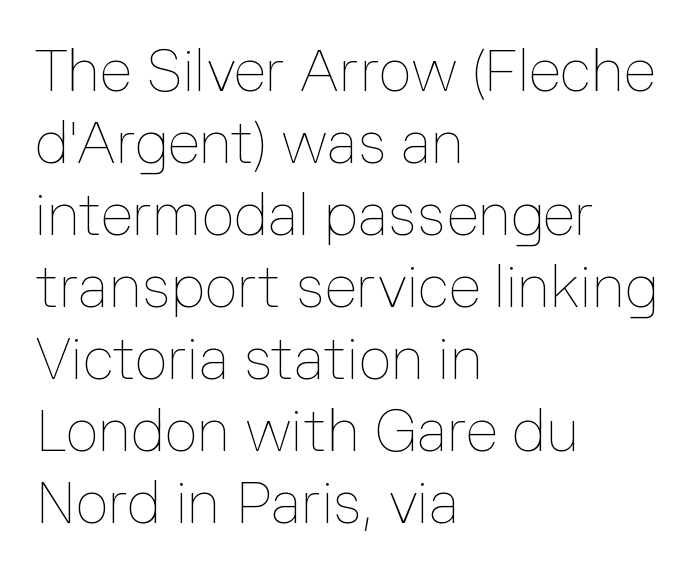
{"italic": "no", "bold": "no", "weight": "thin", "width": "normal", "stroke_contrast": "low", "x_height": "medium", "monospaced": "no", "underline": "no", "align": "left", "line_spacing_ratio": 1.24, "letter_spacing": "normal", "letter_spacing_em": 0.0, "glyph_px": 58}
